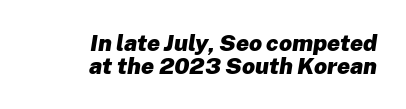
{"italic": "yes", "lean": "right", "slant_degrees": 8, "bold": "yes", "underline": "no", "align": "right", "line_spacing": "tight", "line_spacing_ratio": 1.0, "letter_spacing": "normal", "letter_spacing_em": 0.0, "glyph_px": 23}
